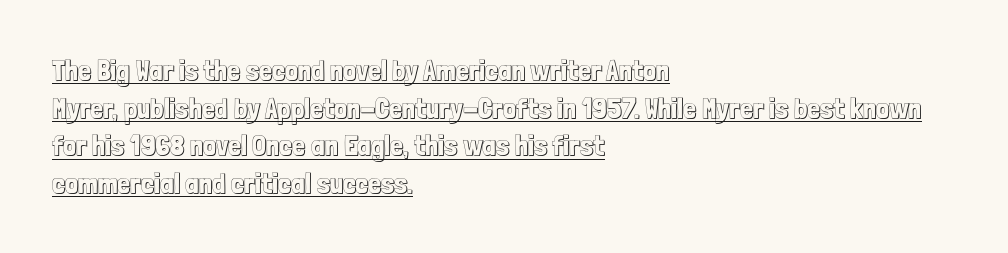
The image shows 29 px condensed type, upright; set left-aligned, normal line spacing (1.3x), normal letter spacing, underlined; a medium x-height.
